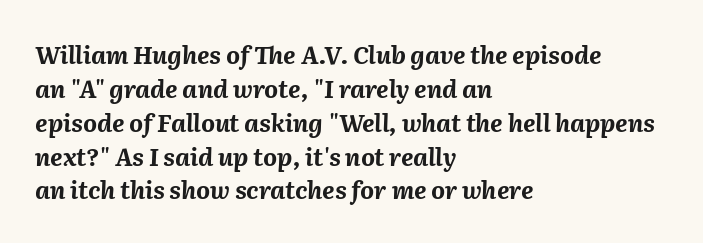
The image shows 24 px bold type, italic (leaning right); set left-aligned, normal line spacing (1.41x), normal letter spacing, not underlined.
